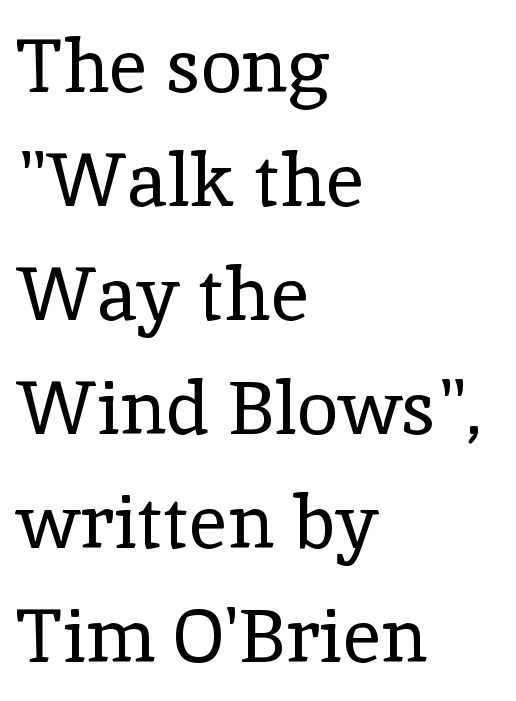
Q: Is the text bold? A: No.
Q: Is the text italic (slanted)? A: No, it is upright.
Q: Is the typeface a serif or a sans-serif typeface? A: Serif.
Q: Is the text underlined? A: No.
Q: How is the paragraph aligned? A: Left-aligned.
Q: Is the spacing between letters normal or unusually wide? A: Normal.
Q: Is the spacing between lines tight, normal or loose? A: Normal.
Q: Width (condensed, normal, or wide)? A: Normal.
Q: x-height? A: Medium.
Q: Monospaced? A: No.
